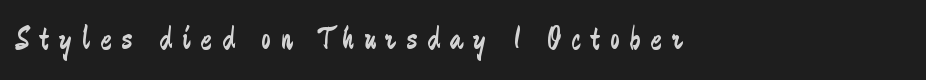
The image shows 33 px regular-weight, condensed sans-serif type; set left-aligned, unusually wide letter spacing (+0.31 em), not underlined; low stroke contrast and a small x-height.
